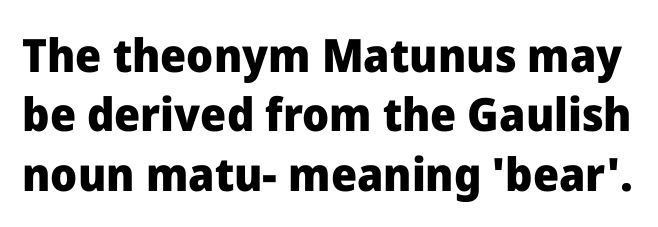
Style check: upright. Font category for this specimen: sans-serif. Do the characters align in a grid? No, the font is proportional. The words here are not underlined.
